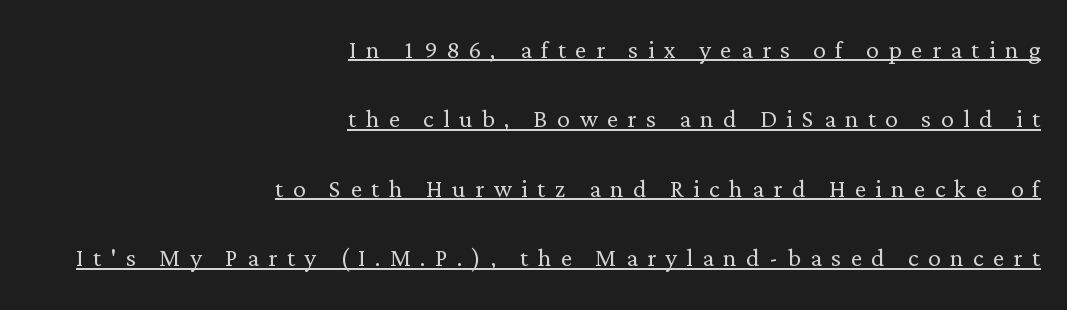
This is serif lettering, the kind often seen in printed books. Spacing verdict: proportional, widths tailored to each character. Posture: straight, roman, zero tilt. The face looks like a standard text weight, possibly lighter. Every word sits above its own underline. Leading is clearly above the norm, producing a sparse column.
